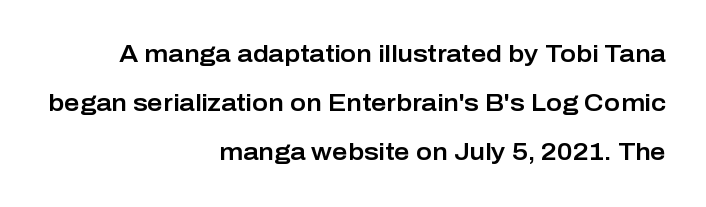
Characters follow at the spacing the type designer built in. Ordinary non-slanted type is in use. The glyphs are unaccompanied by any horizontal stroke below them. Students, observe: this is what heavily led, spacious text looks like.
